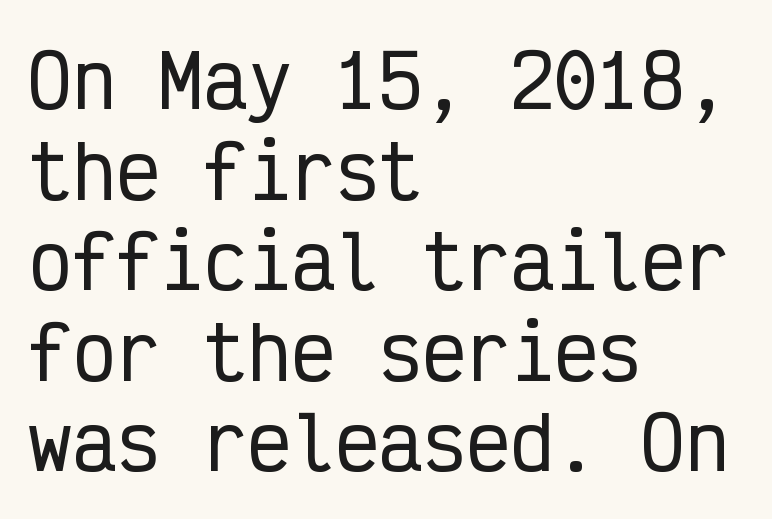
Q: Is the text italic (slanted)? A: No, it is upright.
Q: Is the typeface a serif or a sans-serif typeface? A: Sans-serif.
Q: Is the text underlined? A: No.
Q: How is the paragraph aligned? A: Left-aligned.
Q: Is the spacing between letters normal or unusually wide? A: Normal.
Q: Width (condensed, normal, or wide)? A: Condensed.
Q: Stroke contrast? A: Low.
Q: x-height? A: Medium.
Q: Monospaced? A: Yes.
